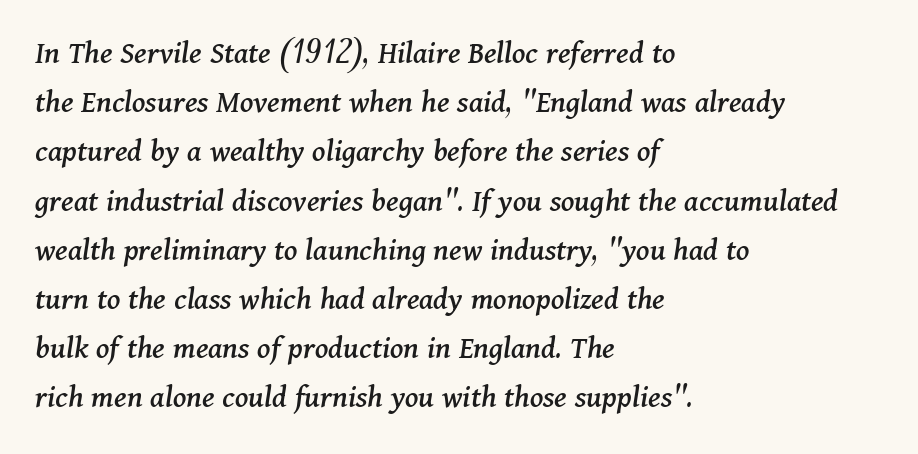
{"serif": "yes", "italic": "yes", "lean": "right", "slant_degrees": 11, "width": "normal", "stroke_contrast": "medium", "x_height": "medium", "monospaced": "no", "underline": "no", "align": "left", "line_spacing": "normal", "line_spacing_ratio": 1.49, "letter_spacing": "normal", "letter_spacing_em": 0.0, "glyph_px": 33}
